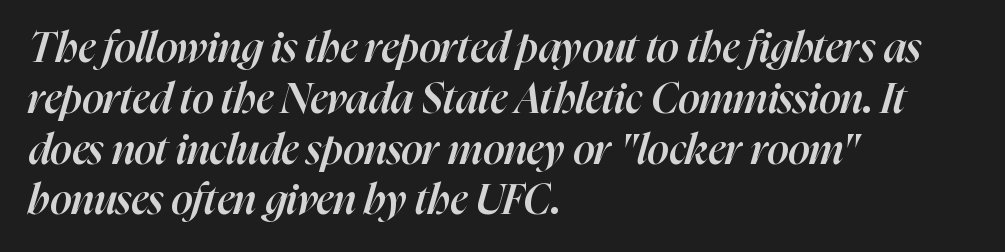
{"italic": "yes", "lean": "right", "slant_degrees": 16, "bold": "semi", "weight": "semibold", "width": "normal", "stroke_contrast": "high", "x_height": "medium", "monospaced": "no", "underline": "no", "align": "left", "line_spacing_ratio": 1.21, "letter_spacing": "normal", "letter_spacing_em": 0.0, "glyph_px": 42}
